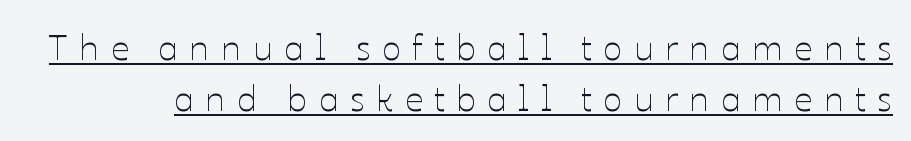
{"italic": "no", "bold": "no", "weight": "thin", "width": "normal", "stroke_contrast": "low", "x_height": "medium", "monospaced": "no", "underline": "yes", "line_spacing": "normal", "line_spacing_ratio": 1.43, "letter_spacing": "wide", "letter_spacing_em": 0.31, "glyph_px": 36}
